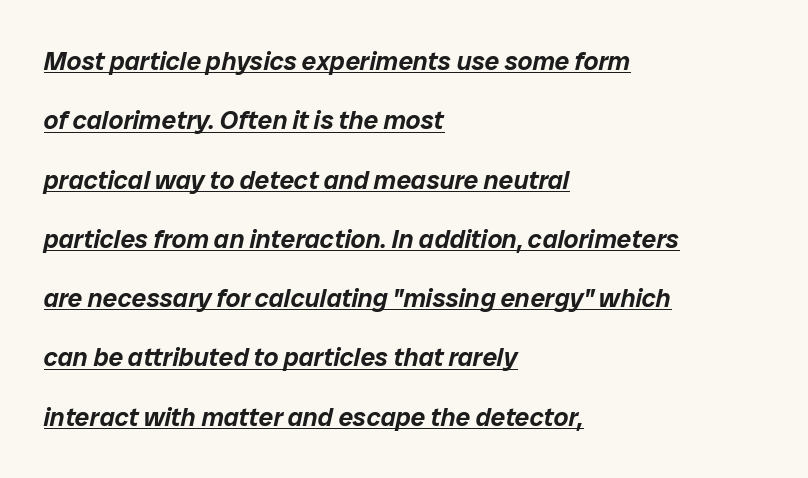
Q: Is the text italic (slanted)? A: Yes, it leans right by about 12 degrees.
Q: Is the text underlined? A: Yes.
Q: How is the paragraph aligned? A: Left-aligned.
Q: Is the spacing between letters normal or unusually wide? A: Normal.
Q: Is the spacing between lines tight, normal or loose? A: Loose.
